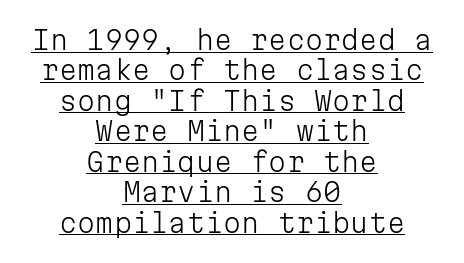
Q: Is the text bold? A: No.
Q: Is the text italic (slanted)? A: No, it is upright.
Q: Is the text underlined? A: Yes.
Q: How is the paragraph aligned? A: Centered.
Q: Is the spacing between letters normal or unusually wide? A: Normal.
